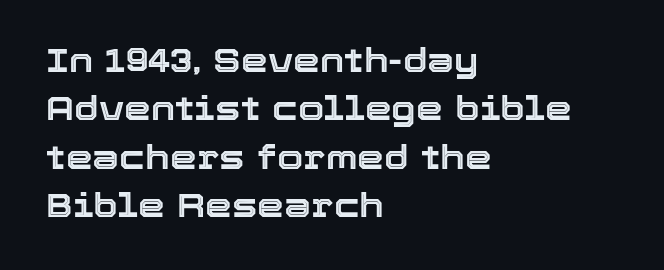
Q: Is the text italic (slanted)? A: No, it is upright.
Q: Is the text underlined? A: No.
Q: How is the paragraph aligned? A: Left-aligned.
Q: Is the spacing between letters normal or unusually wide? A: Normal.
Q: Is the spacing between lines tight, normal or loose? A: Normal.
Q: Width (condensed, normal, or wide)? A: Normal.
Q: x-height? A: Medium.
Q: Monospaced? A: No.
